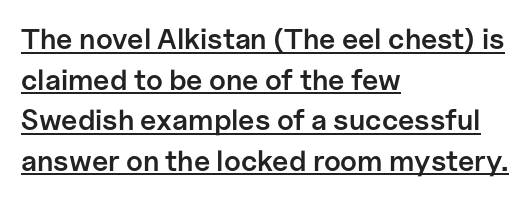
{"serif": "no", "italic": "no", "bold": "semi", "weight": "semibold", "width": "normal", "stroke_contrast": "low", "x_height": "medium", "monospaced": "no", "underline": "yes", "align": "left", "line_spacing": "normal", "line_spacing_ratio": 1.4, "letter_spacing": "normal", "letter_spacing_em": 0.0, "glyph_px": 29}
